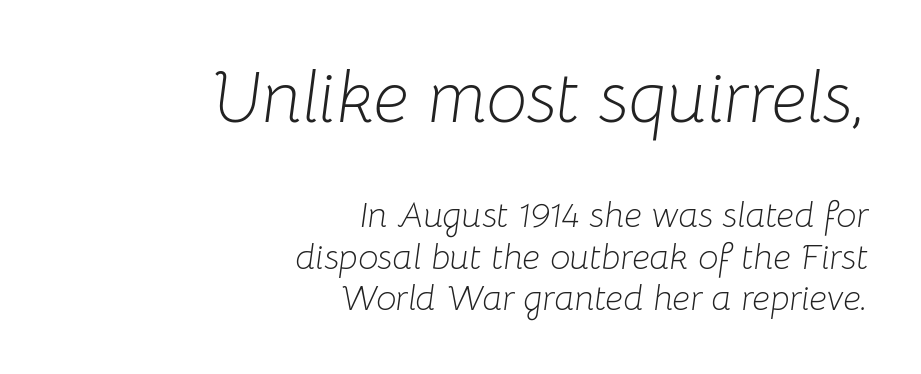
Q: Is the text bold? A: No.
Q: Is the text italic (slanted)? A: Yes, it leans right by about 8 degrees.
Q: Is the text underlined? A: No.
Q: How is the paragraph aligned? A: Right-aligned.
Q: Is the spacing between letters normal or unusually wide? A: Normal.
Q: Is the spacing between lines tight, normal or loose? A: Tight.
Q: Which block of text is set in a larger size, the first (top) or the second (bottom)? A: The first (top) one.
Q: Width (condensed, normal, or wide)? A: Normal.
Q: Stroke contrast? A: Low.
Q: x-height? A: Medium.
Q: Monospaced? A: No.
